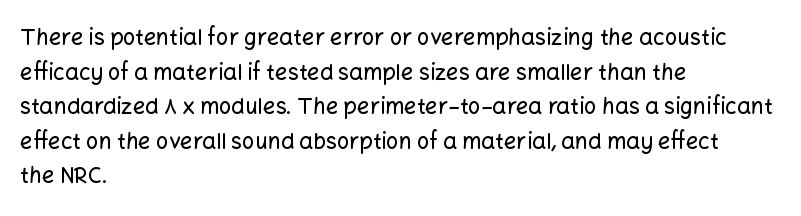
Q: Is the text italic (slanted)? A: No, it is upright.
Q: Is the text underlined? A: No.
Q: How is the paragraph aligned? A: Left-aligned.
Q: Is the spacing between letters normal or unusually wide? A: Normal.
Q: Is the spacing between lines tight, normal or loose? A: Normal.
